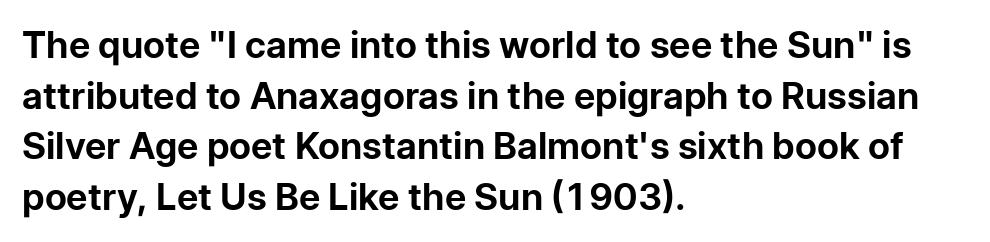
Q: Is the text bold? A: Yes.
Q: Is the text italic (slanted)? A: No, it is upright.
Q: Is the typeface a serif or a sans-serif typeface? A: Sans-serif.
Q: Is the text underlined? A: No.
Q: How is the paragraph aligned? A: Left-aligned.
Q: Is the spacing between letters normal or unusually wide? A: Normal.
Q: Is the spacing between lines tight, normal or loose? A: Normal.
Q: Width (condensed, normal, or wide)? A: Normal.
Q: Stroke contrast? A: Low.
Q: x-height? A: Medium.
Q: Monospaced? A: No.
